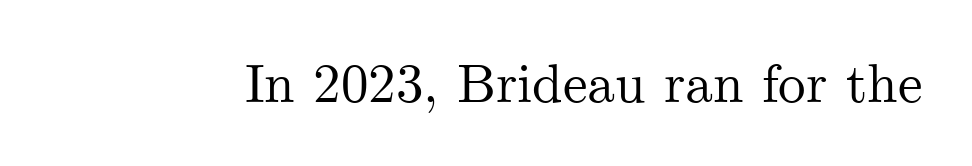
Q: Is the text italic (slanted)? A: No, it is upright.
Q: Is the typeface a serif or a sans-serif typeface? A: Serif.
Q: Is the text underlined? A: No.
Q: Is the spacing between letters normal or unusually wide? A: Normal.
Q: Width (condensed, normal, or wide)? A: Normal.
Q: Stroke contrast? A: Medium.
Q: x-height? A: Small.
Q: Monospaced? A: No.
